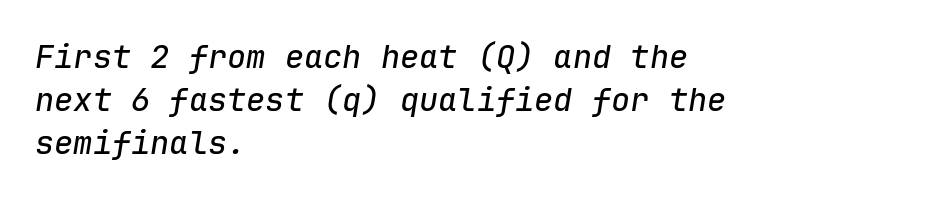
{"italic": "yes", "lean": "right", "slant_degrees": 9, "width": "normal", "stroke_contrast": "low", "x_height": "medium", "monospaced": "yes", "underline": "no", "align": "left", "line_spacing": "normal", "line_spacing_ratio": 1.34, "letter_spacing": "normal", "letter_spacing_em": 0.0, "glyph_px": 32}
